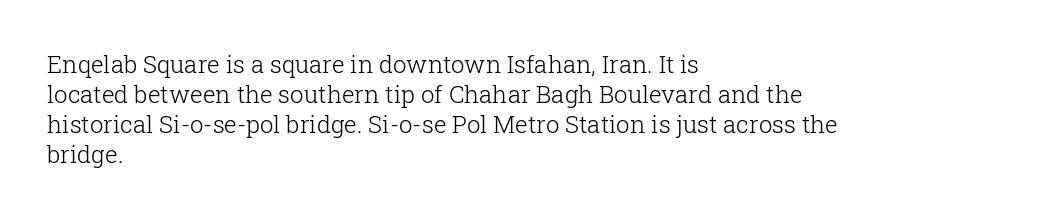
Honestly, there is no underline to notice here at all. The font's upright variant was chosen for this text. Horizontally, the lines are justified to the leading edge only. Bold? No — there's no thickening of the strokes.
